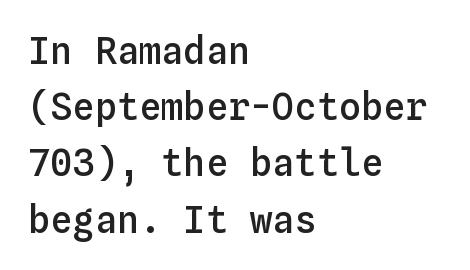
Students, note that the glyphs here touch the page at normal intervals. Left-aligned paragraph, ragged on the right. Typesetter's note: demi weight, one step under bold. What's the leading like? Ordinary, nothing unusual.
